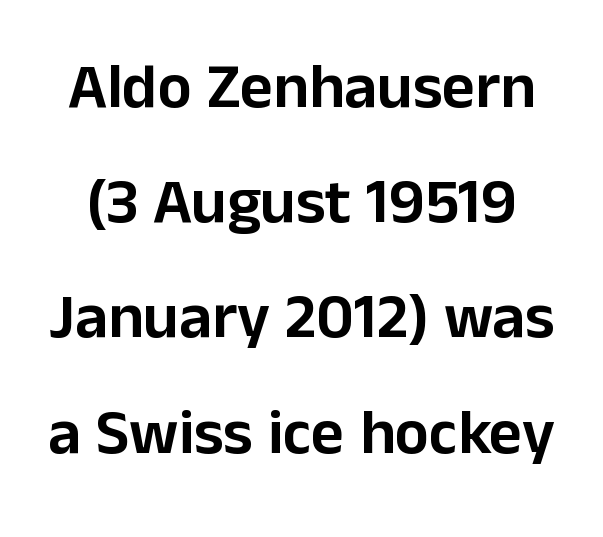
Q: Is the text italic (slanted)? A: No, it is upright.
Q: Is the typeface a serif or a sans-serif typeface? A: Sans-serif.
Q: Is the text underlined? A: No.
Q: Is the spacing between letters normal or unusually wide? A: Normal.
Q: Width (condensed, normal, or wide)? A: Normal.
Q: Stroke contrast? A: Low.
Q: x-height? A: Medium.
Q: Monospaced? A: No.
